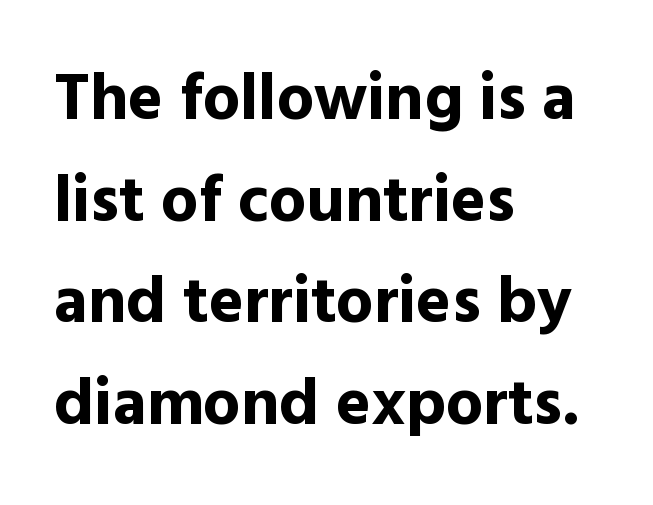
The image shows 66 px bold sans-serif type, upright; set left-aligned, normal line spacing (1.54x), normal letter spacing, not underlined; a medium x-height.
